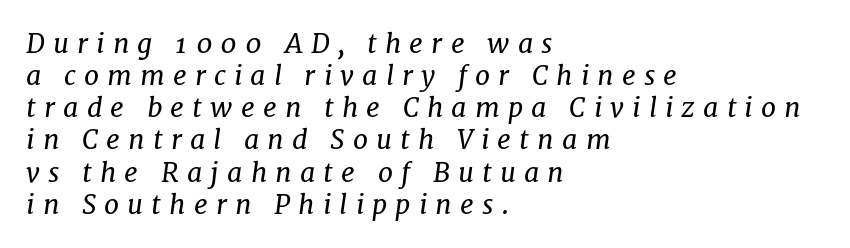
The image shows 27 px text type, italic (leaning right); set left-aligned, line spacing 1.19x, unusually wide letter spacing (+0.3 em), not underlined.
